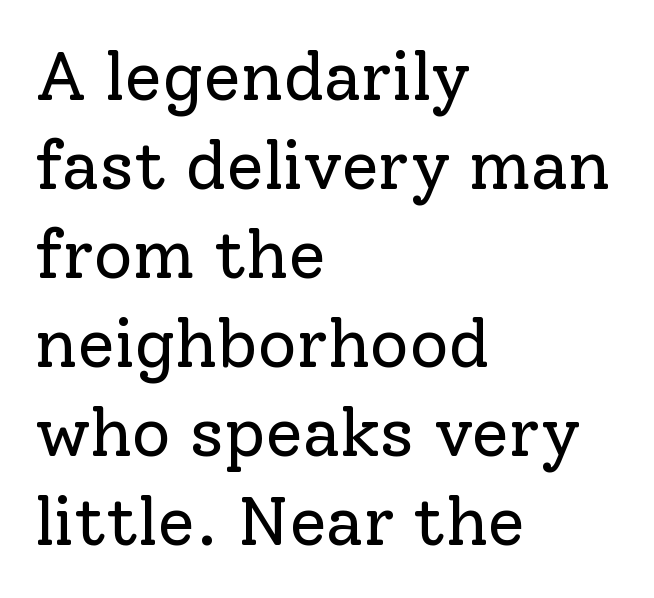
{"serif": "yes", "italic": "no", "bold": "no", "weight": "regular", "width": "normal", "stroke_contrast": "low", "x_height": "medium", "monospaced": "no", "underline": "no", "align": "left", "line_spacing": "normal", "line_spacing_ratio": 1.31, "letter_spacing": "normal", "letter_spacing_em": 0.0, "glyph_px": 68}
